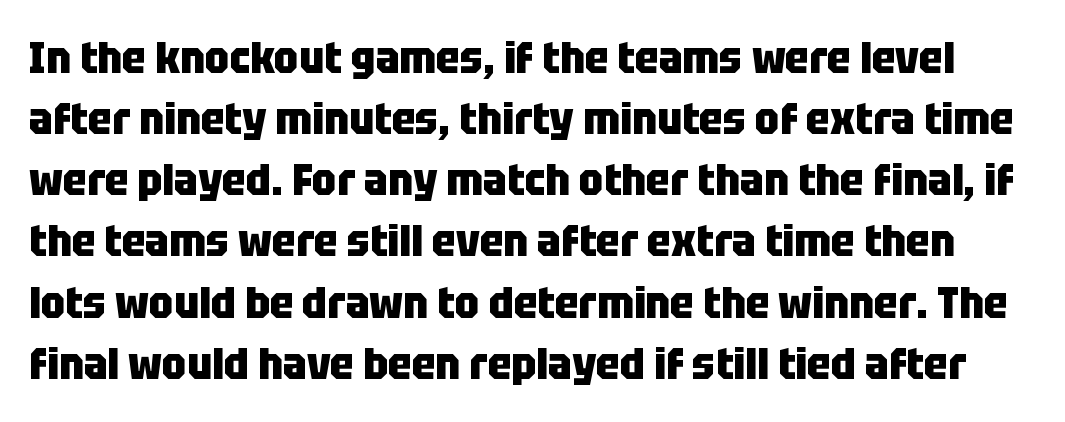
The image shows 44 px heavy, condensed sans-serif type, upright; set normal line spacing (1.39x), normal letter spacing, not underlined; low stroke contrast and a large x-height.
